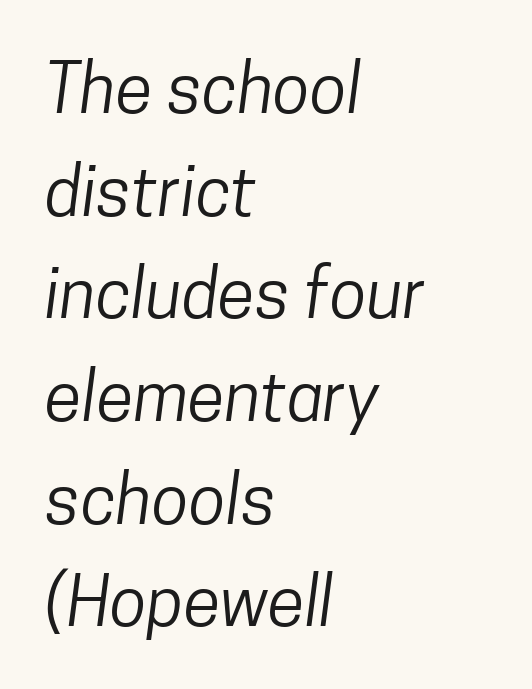
The image shows 68 px regular-weight, condensed sans-serif type; set left-aligned, normal line spacing (1.51x), normal letter spacing, not underlined; low stroke contrast and a medium x-height.
